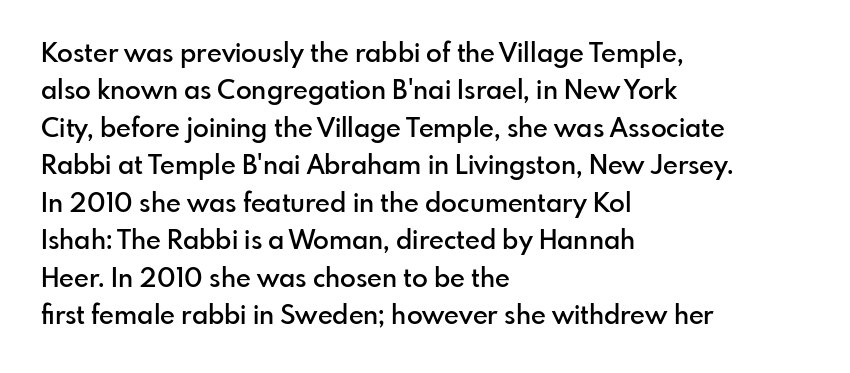
One-word summary of the alignment: left. A bit beefed up — I'd call it semibold rather than bold. Normally led — the rows are evenly, conventionally spaced. Bare-footed words on every line. If you drew a line through each stem, it would be perfectly vertical.
